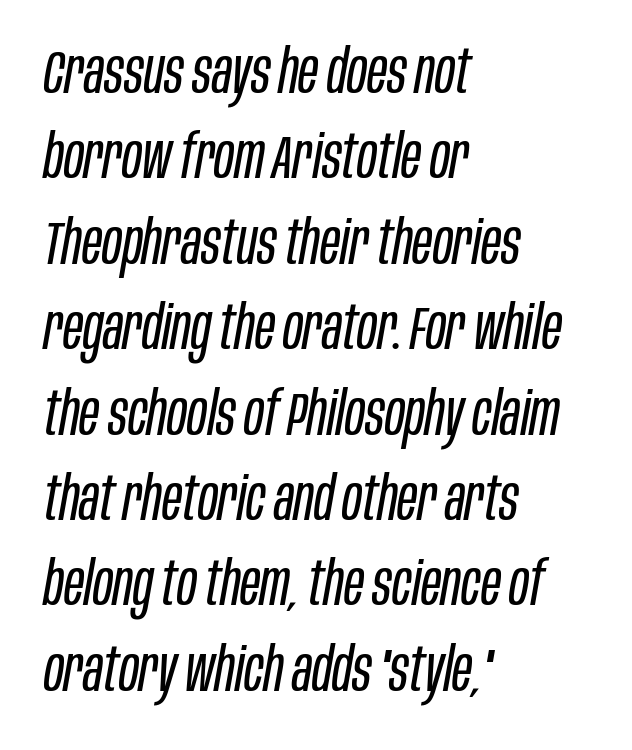
These lines keep a tight, regular rhythm from letter to letter. Honestly, there is no underline to notice here at all. You can tell it's italic because the verticals aren't actually vertical. Think of a printed novel: that variable character pitch is what you see here.
